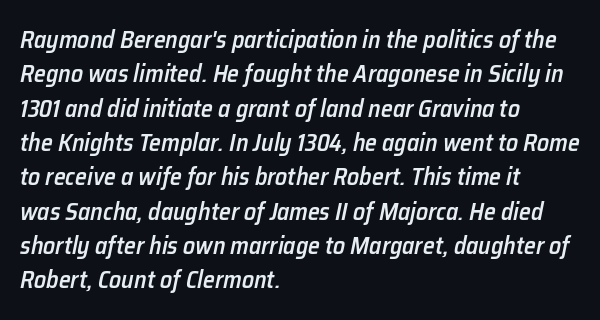
The image shows 24 px text type, italic (leaning right); set left-aligned, normal line spacing (1.43x), normal letter spacing, not underlined.
